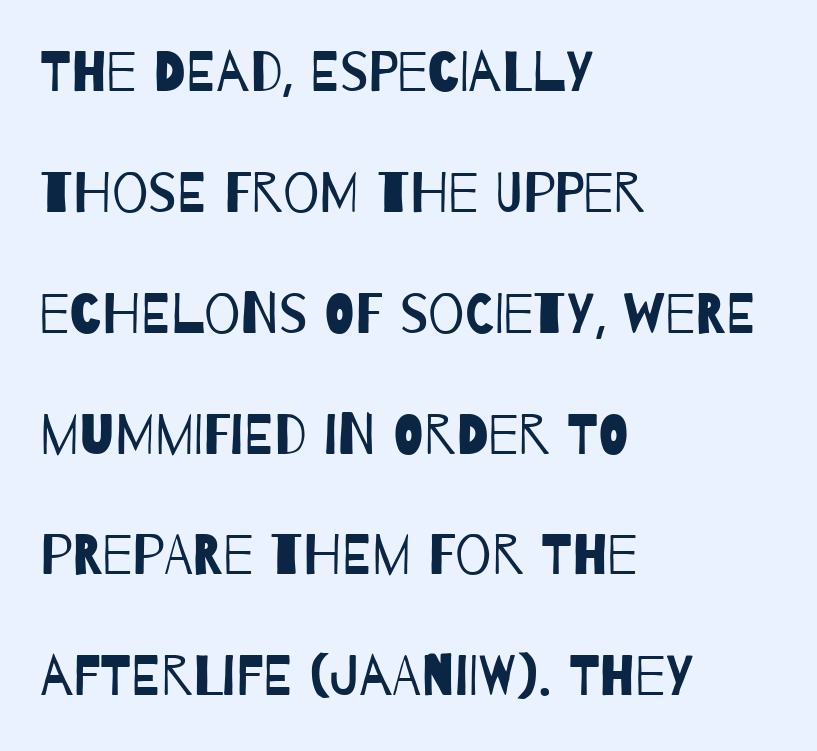
Q: Is the text bold? A: No.
Q: Is the typeface a serif or a sans-serif typeface? A: Sans-serif.
Q: Is the text underlined? A: No.
Q: How is the paragraph aligned? A: Left-aligned.
Q: Is the spacing between letters normal or unusually wide? A: Normal.
Q: Is the spacing between lines tight, normal or loose? A: Loose.
Q: Width (condensed, normal, or wide)? A: Condensed.
Q: Stroke contrast? A: Low.
Q: x-height? A: Large.
Q: Monospaced? A: No.
